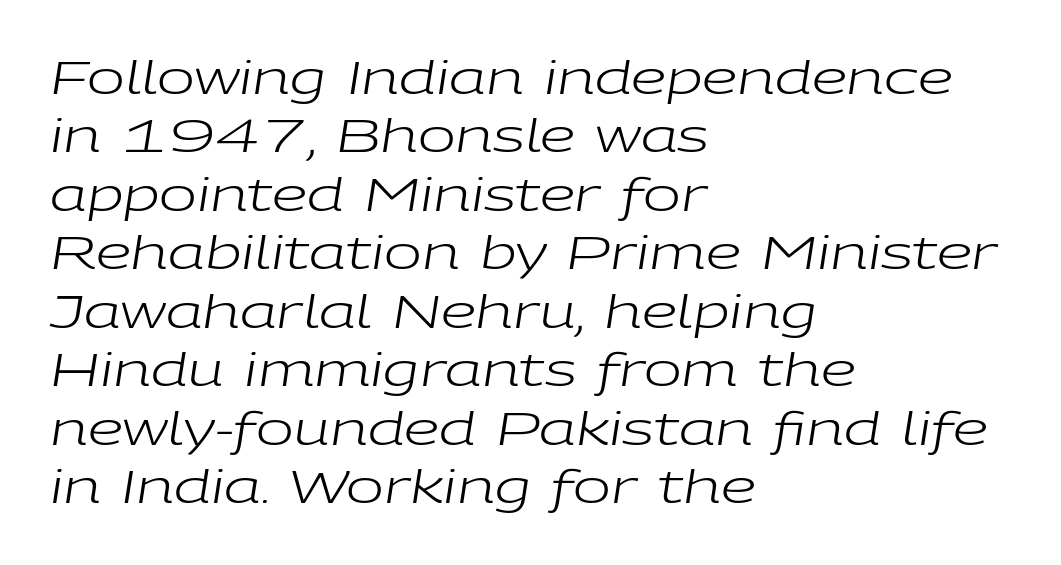
{"italic": "yes", "lean": "right", "slant_degrees": 9, "bold": "no", "weight": "regular", "width": "wide", "stroke_contrast": "low", "x_height": "medium", "monospaced": "no", "underline": "no", "align": "left", "line_spacing": "normal", "line_spacing_ratio": 1.3, "letter_spacing": "normal", "letter_spacing_em": 0.0, "glyph_px": 45}
